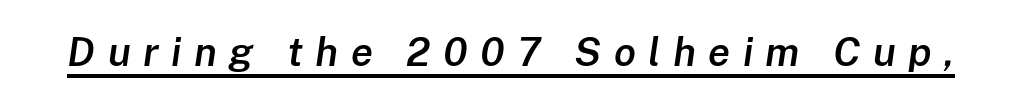
{"italic": "yes", "lean": "right", "slant_degrees": 8, "bold": "semi", "weight": "semibold", "width": "normal", "stroke_contrast": "low", "x_height": "medium", "monospaced": "no", "underline": "yes", "letter_spacing": "wide", "letter_spacing_em": 0.31, "glyph_px": 40}
